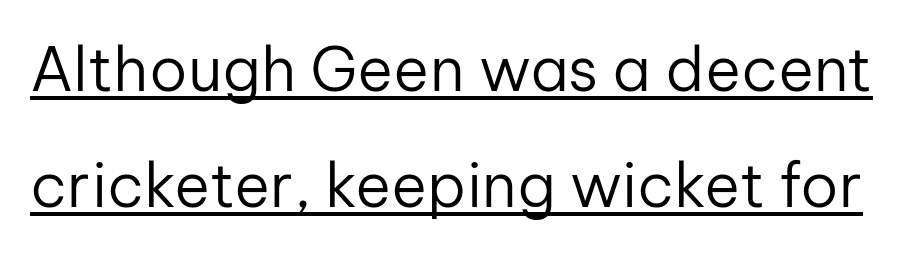
{"serif": "no", "italic": "no", "bold": "no", "weight": "regular", "width": "normal", "stroke_contrast": "low", "x_height": "medium", "monospaced": "no", "underline": "yes", "line_spacing": "loose", "line_spacing_ratio": 1.9, "letter_spacing": "normal", "letter_spacing_em": 0.0, "glyph_px": 61}
